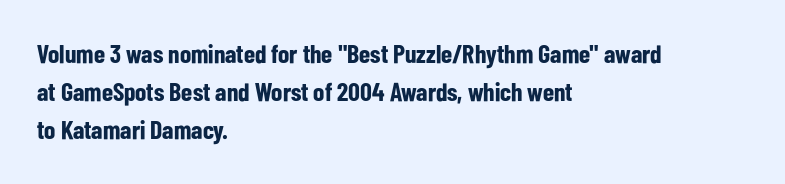
Q: Is the text bold? A: Yes.
Q: Is the text italic (slanted)? A: No, it is upright.
Q: Is the text underlined? A: No.
Q: How is the paragraph aligned? A: Left-aligned.
Q: Is the spacing between letters normal or unusually wide? A: Normal.
Q: Is the spacing between lines tight, normal or loose? A: Normal.
